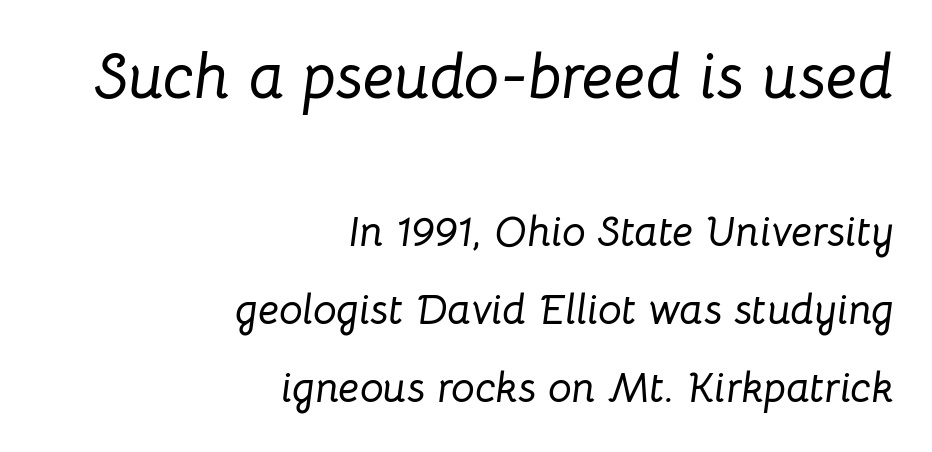
Q: Is the text italic (slanted)? A: Yes, it leans right by about 8 degrees.
Q: Is the text underlined? A: No.
Q: How is the paragraph aligned? A: Right-aligned.
Q: Is the spacing between letters normal or unusually wide? A: Normal.
Q: Which block of text is set in a larger size, the first (top) or the second (bottom)? A: The first (top) one.
Q: Width (condensed, normal, or wide)? A: Normal.
Q: Stroke contrast? A: Low.
Q: x-height? A: Medium.
Q: Monospaced? A: No.
